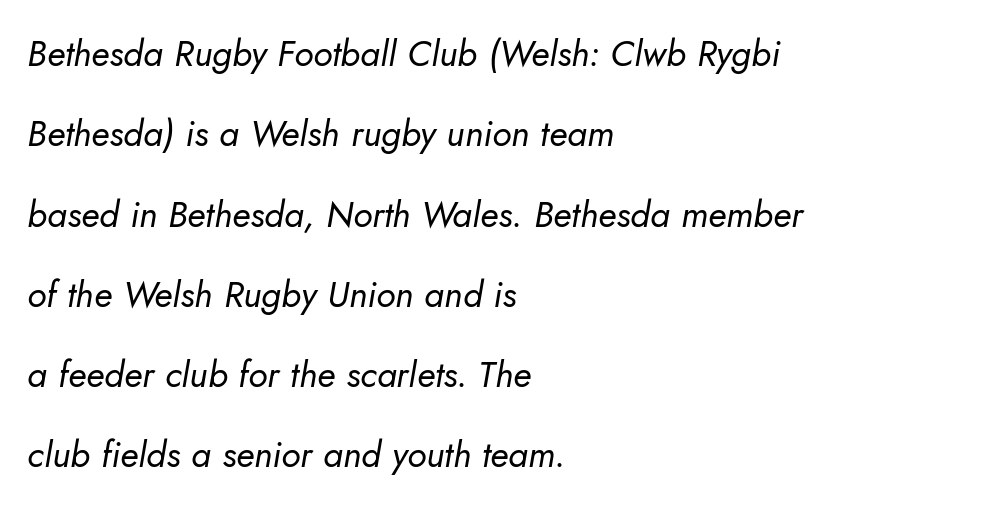
The image shows 36 px regular-weight type, italic (leaning right); set left-aligned, loose line spacing (2.23x), normal letter spacing, not underlined; low stroke contrast and a small x-height.
